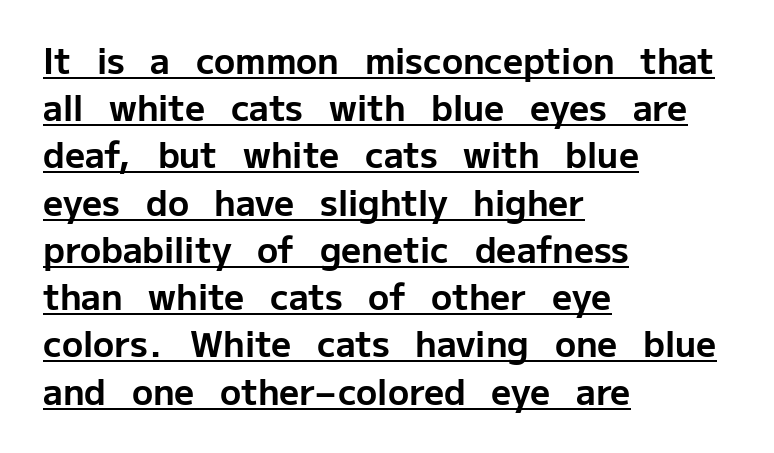
Q: Is the text bold? A: Yes.
Q: Is the text italic (slanted)? A: No, it is upright.
Q: Is the typeface a serif or a sans-serif typeface? A: Sans-serif.
Q: Is the text underlined? A: Yes.
Q: How is the paragraph aligned? A: Left-aligned.
Q: Is the spacing between letters normal or unusually wide? A: Normal.
Q: Is the spacing between lines tight, normal or loose? A: Normal.
Q: Width (condensed, normal, or wide)? A: Normal.
Q: Stroke contrast? A: Low.
Q: x-height? A: Medium.
Q: Monospaced? A: No.
